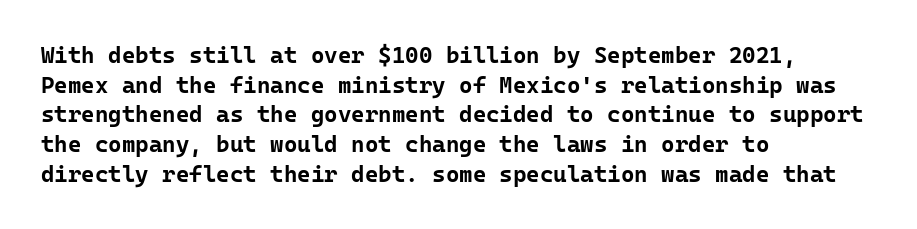
{"italic": "no", "bold": "yes", "underline": "no", "align": "left", "line_spacing": "normal", "line_spacing_ratio": 1.29, "letter_spacing": "normal", "letter_spacing_em": 0.0, "glyph_px": 23}
